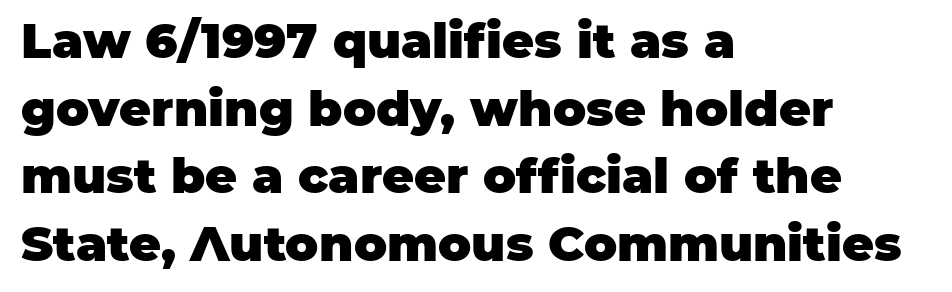
{"serif": "no", "italic": "no", "bold": "yes", "weight": "heavy", "width": "normal", "stroke_contrast": "low", "x_height": "large", "monospaced": "no", "underline": "no", "align": "left", "line_spacing": "normal", "line_spacing_ratio": 1.38, "letter_spacing": "normal", "letter_spacing_em": 0.0, "glyph_px": 49}
